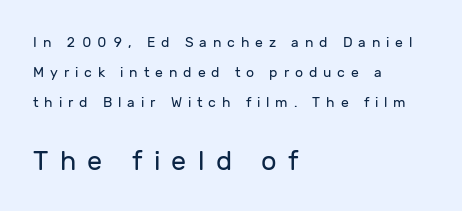
Q: Is the text bold? A: No.
Q: Is the text italic (slanted)? A: No, it is upright.
Q: Is the text underlined? A: No.
Q: How is the paragraph aligned? A: Left-aligned.
Q: Is the spacing between letters normal or unusually wide? A: Unusually wide.
Q: Is the spacing between lines tight, normal or loose? A: Loose.
Q: Which block of text is set in a larger size, the first (top) or the second (bottom)? A: The second (bottom) one.
